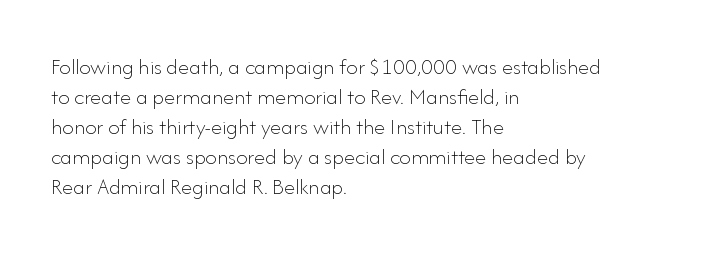
{"italic": "no", "bold": "no", "underline": "no", "align": "left", "line_spacing": "normal", "line_spacing_ratio": 1.3, "letter_spacing": "normal", "letter_spacing_em": 0.0, "glyph_px": 23}
